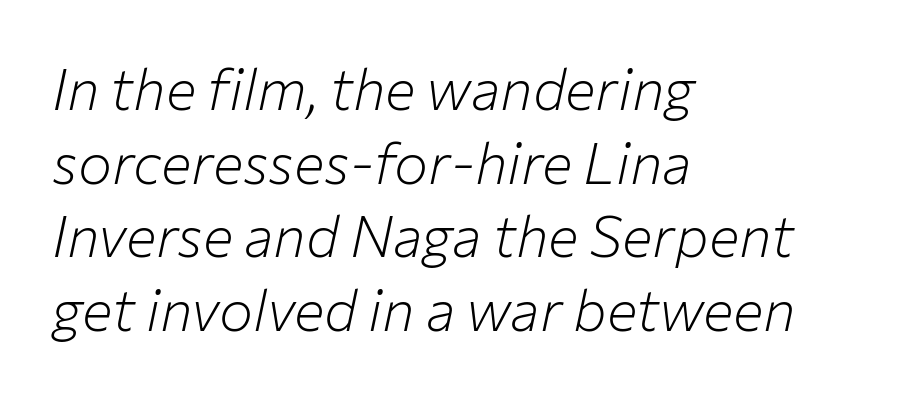
The image shows 57 px light type, italic (leaning right); set left-aligned, normal line spacing (1.29x), normal letter spacing, not underlined; low stroke contrast and a medium x-height.
